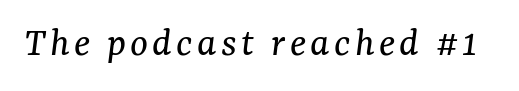
{"serif": "yes", "italic": "yes", "lean": "right", "slant_degrees": 7, "bold": "no", "weight": "regular", "width": "normal", "stroke_contrast": "medium", "x_height": "medium", "monospaced": "no", "underline": "no", "glyph_px": 42}
